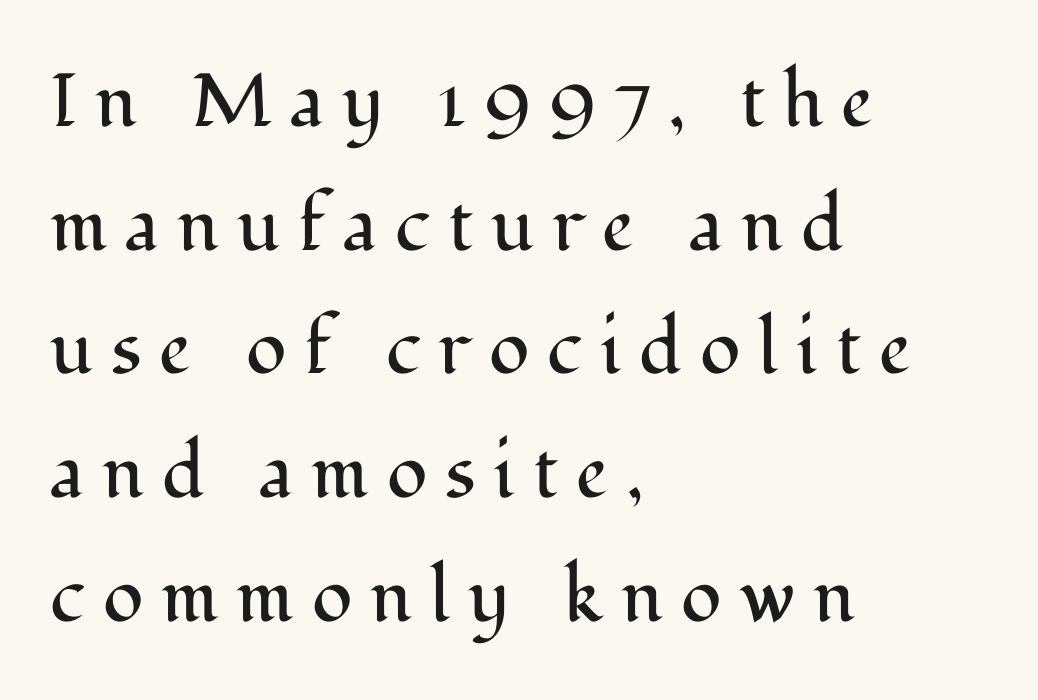
Q: Is the text bold? A: No.
Q: Is the text italic (slanted)? A: No, it is upright.
Q: Is the typeface a serif or a sans-serif typeface? A: Serif.
Q: Is the text underlined? A: No.
Q: How is the paragraph aligned? A: Left-aligned.
Q: Is the spacing between letters normal or unusually wide? A: Unusually wide.
Q: Is the spacing between lines tight, normal or loose? A: Normal.
Q: Width (condensed, normal, or wide)? A: Normal.
Q: Stroke contrast? A: Medium.
Q: x-height? A: Medium.
Q: Monospaced? A: No.
